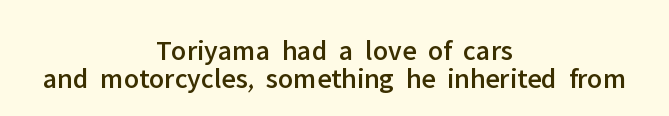
Q: Is the text italic (slanted)? A: No, it is upright.
Q: Is the typeface a serif or a sans-serif typeface? A: Sans-serif.
Q: Is the text underlined? A: No.
Q: How is the paragraph aligned? A: Centered.
Q: Is the spacing between letters normal or unusually wide? A: Normal.
Q: Is the spacing between lines tight, normal or loose? A: Tight.
Q: Width (condensed, normal, or wide)? A: Normal.
Q: Stroke contrast? A: Low.
Q: x-height? A: Medium.
Q: Monospaced? A: No.
